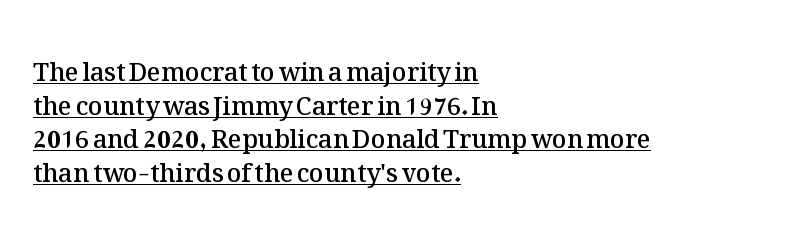
This rendering uses left alignment, leaving the right contour irregular. A fair bit of extra ink — the face is semibold, not bold. Every stem runs plumb, perpendicular to the baseline. Vertical spacing — default. Descenders here cross a horizontal rule under the line.
